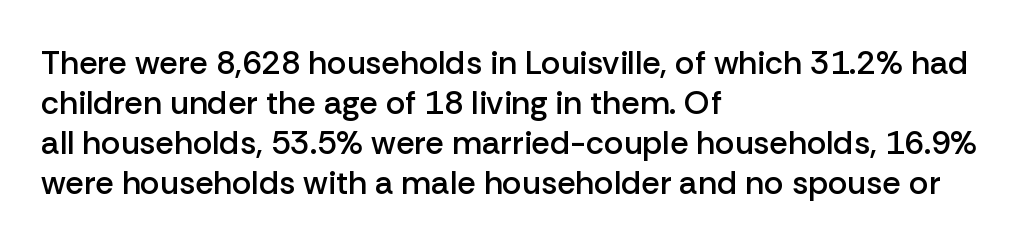
Q: Is the text bold? A: Semi-bold.
Q: Is the text italic (slanted)? A: No, it is upright.
Q: Is the typeface a serif or a sans-serif typeface? A: Sans-serif.
Q: Is the text underlined? A: No.
Q: How is the paragraph aligned? A: Left-aligned.
Q: Is the spacing between letters normal or unusually wide? A: Normal.
Q: Width (condensed, normal, or wide)? A: Normal.
Q: Stroke contrast? A: Low.
Q: x-height? A: Medium.
Q: Monospaced? A: No.
